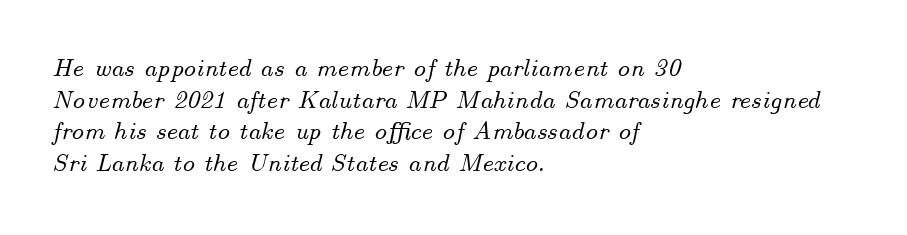
Q: Is the text italic (slanted)? A: Yes, it leans right by about 14 degrees.
Q: Is the text underlined? A: No.
Q: How is the paragraph aligned? A: Left-aligned.
Q: Is the spacing between letters normal or unusually wide? A: Normal.
